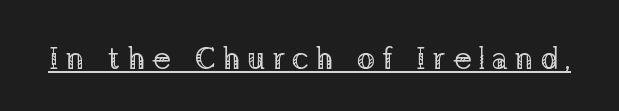
The image shows 31 px regular-weight serif type, upright; set unusually wide letter spacing (+0.21 em), underlined; low stroke contrast and a medium x-height.
